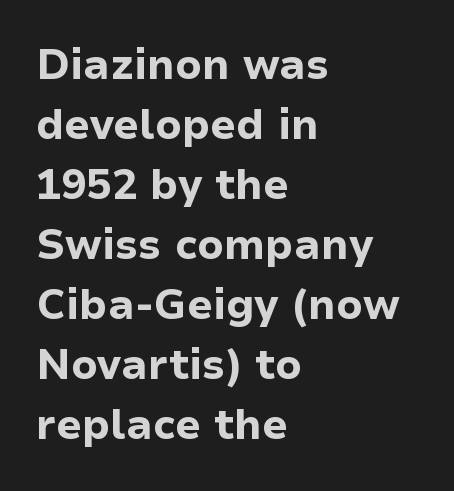
Beneath every word, the page is bare. This sample has the flowing, uneven cadence of proportional lettering. These lines carry a lot of weight — the face is fully bold. Type style note: lacks serifs. Normally led — the rows are evenly, conventionally spaced. Students, note that the glyphs here touch the page at normal intervals.
